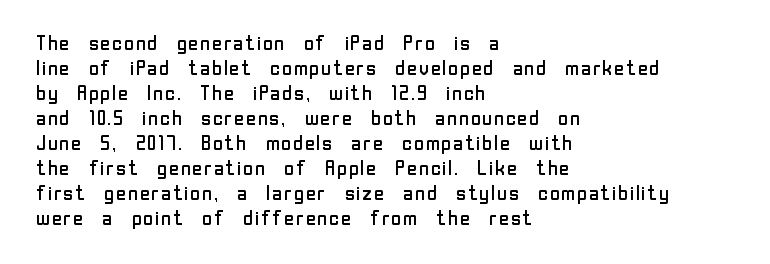
{"italic": "no", "bold": "no", "underline": "no", "align": "left", "line_spacing": "normal", "line_spacing_ratio": 1.25, "letter_spacing": "normal", "letter_spacing_em": 0.0, "glyph_px": 20}
